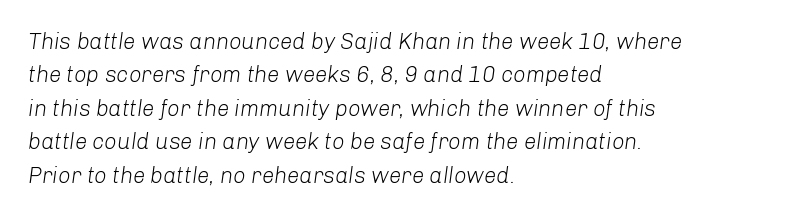
Each word holds together tightly as a unit, with standard inter-letter gaps. Type without underlining. One-word summary of the alignment: left. How would I describe the line gaps? Plain and ordinary. Heft: none added — not bold. The font's italic variant was chosen for this text.
